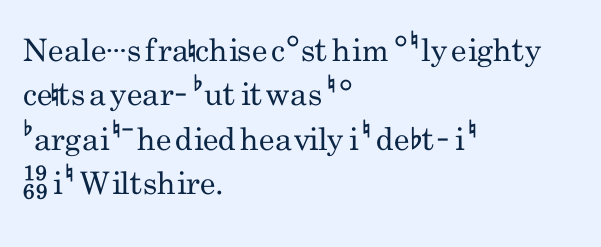
Q: Is the text bold? A: No.
Q: Is the text italic (slanted)? A: No, it is upright.
Q: Is the typeface a serif or a sans-serif typeface? A: Sans-serif.
Q: Is the text underlined? A: No.
Q: How is the paragraph aligned? A: Left-aligned.
Q: Is the spacing between letters normal or unusually wide? A: Normal.
Q: Is the spacing between lines tight, normal or loose? A: Normal.
Q: Width (condensed, normal, or wide)? A: Condensed.
Q: Stroke contrast? A: Low.
Q: x-height? A: Small.
Q: Monospaced? A: No.
